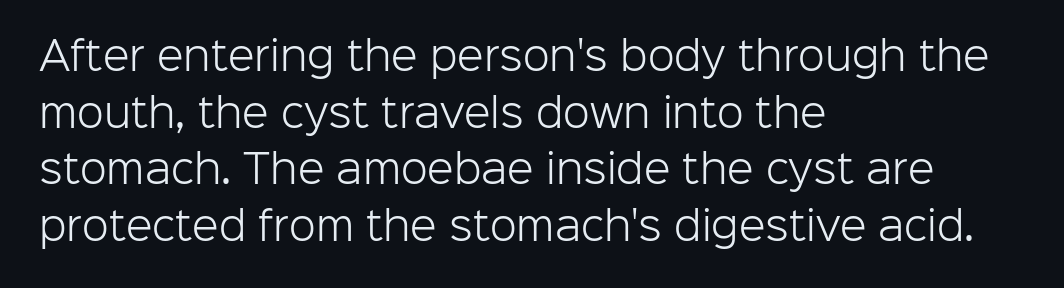
Q: Is the text bold? A: No.
Q: Is the text italic (slanted)? A: No, it is upright.
Q: Is the typeface a serif or a sans-serif typeface? A: Sans-serif.
Q: Is the text underlined? A: No.
Q: How is the paragraph aligned? A: Left-aligned.
Q: Is the spacing between letters normal or unusually wide? A: Normal.
Q: Is the spacing between lines tight, normal or loose? A: Normal.
Q: Width (condensed, normal, or wide)? A: Normal.
Q: Stroke contrast? A: Low.
Q: x-height? A: Medium.
Q: Monospaced? A: No.
